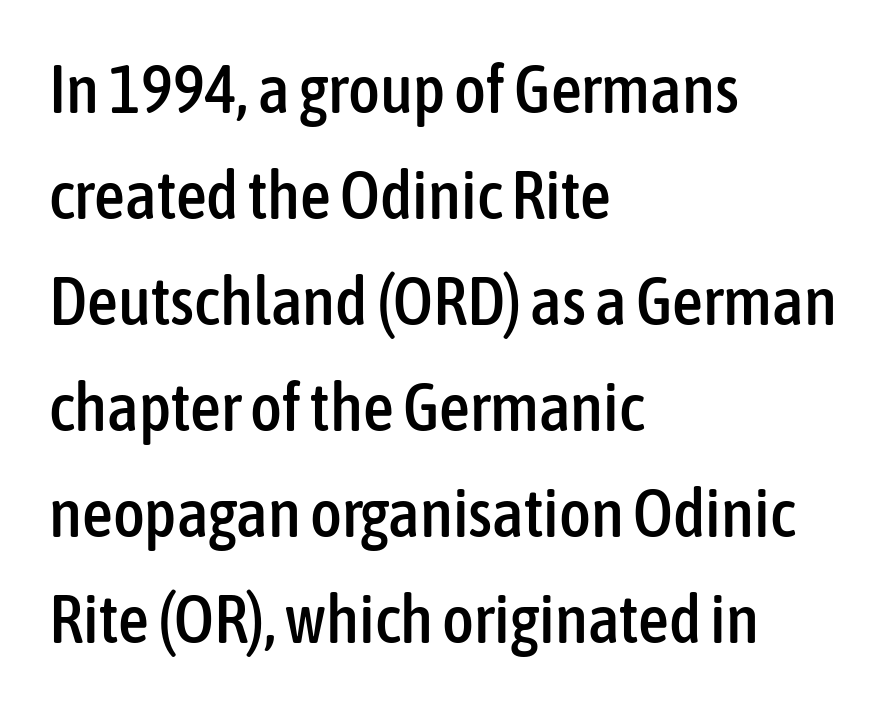
The image shows 68 px condensed sans-serif type, upright; set left-aligned, normal line spacing (1.56x), normal letter spacing, not underlined; low stroke contrast and a medium x-height.
